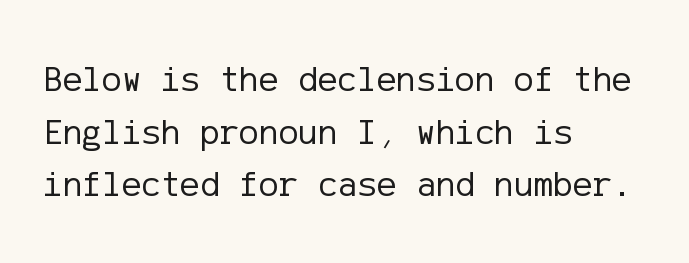
The image shows 37 px regular-weight sans-serif type, upright; set left-aligned, normal line spacing (1.42x), normal letter spacing, not underlined; low stroke contrast and a medium x-height.
